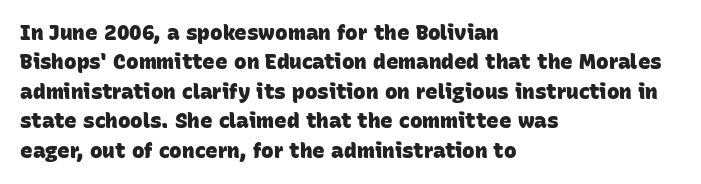
{"bold": "yes", "underline": "no", "align": "left", "line_spacing": "normal", "line_spacing_ratio": 1.4, "letter_spacing": "normal", "letter_spacing_em": 0.0, "glyph_px": 21}
